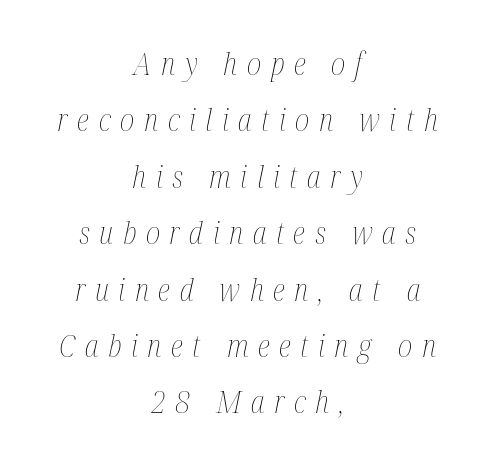
The image shows 30 px thin, condensed type, italic (leaning right); set centered, line spacing 1.88x, unusually wide letter spacing (+0.32 em), not underlined; medium stroke contrast and a medium x-height.
